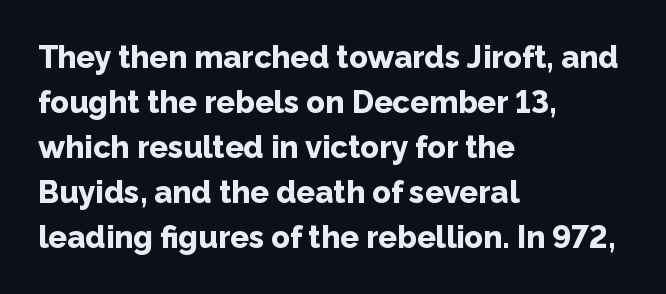
Plain, unruled lines of type. Honestly, the row spacing looks completely unremarkable. Heavy, bold letterforms. No italicization has been applied; the sample stays upright. The face used here is proportionally spaced, like ordinary book or web type. The gaps between neighbouring characters are ordinary and unremarkable.
